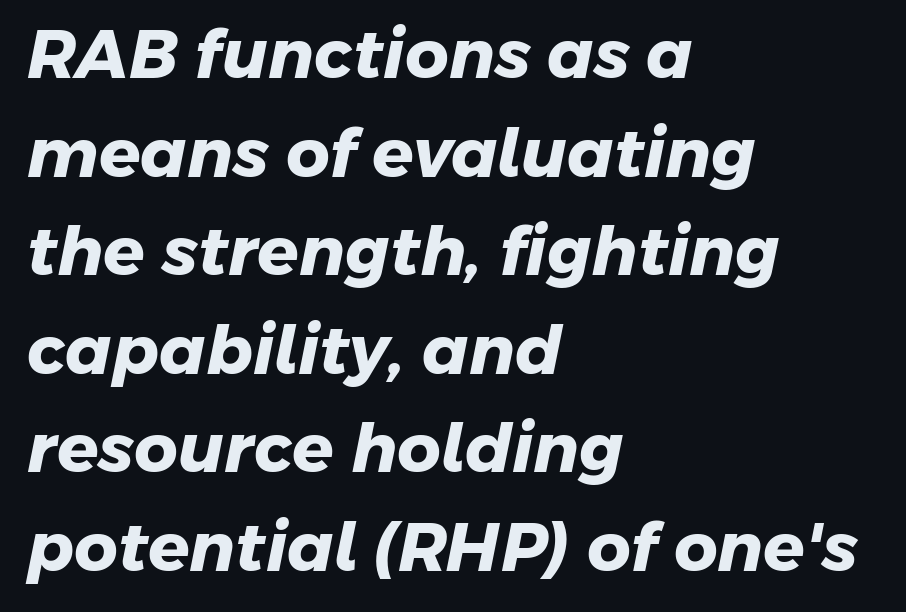
{"serif": "no", "bold": "yes", "weight": "heavy", "width": "normal", "stroke_contrast": "low", "x_height": "medium", "monospaced": "no", "underline": "no", "align": "left", "line_spacing": "normal", "line_spacing_ratio": 1.45, "letter_spacing": "normal", "letter_spacing_em": 0.0, "glyph_px": 68}
